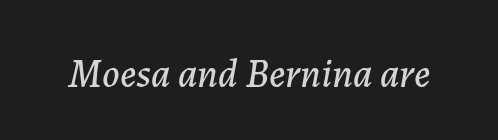
{"italic": "yes", "lean": "right", "slant_degrees": 7, "width": "normal", "stroke_contrast": "low", "x_height": "medium", "monospaced": "no", "underline": "no", "letter_spacing": "normal", "letter_spacing_em": 0.0, "glyph_px": 40}
